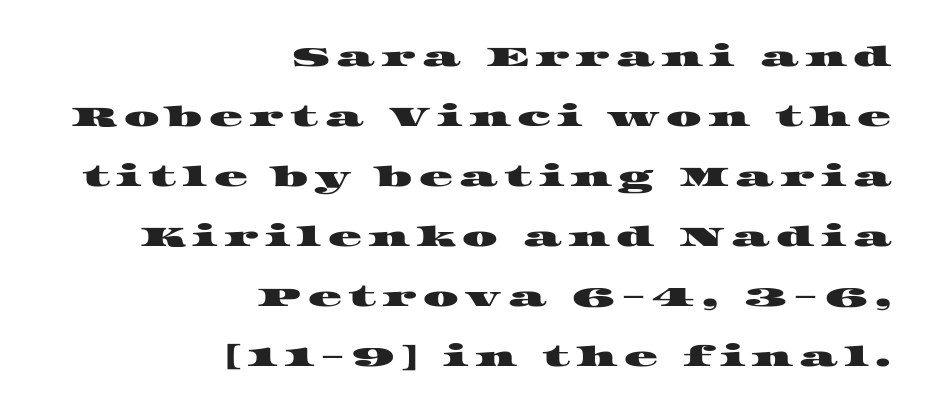
The image shows 28 px wide serif type; set right-aligned, loose line spacing (2.14x), unusually wide letter spacing (+0.23 em), not underlined; high stroke contrast and a large x-height.
